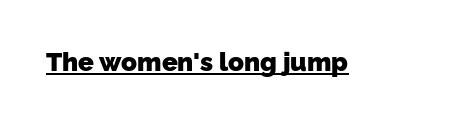
The image shows 26 px bold type; set normal letter spacing, underlined.
